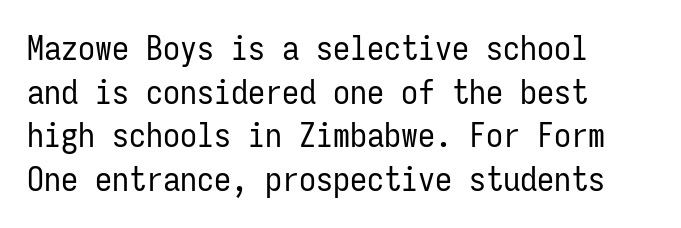
The image shows 34 px regular-weight, condensed sans-serif type, upright, monospaced; set left-aligned, normal line spacing (1.28x), normal letter spacing, not underlined; low stroke contrast and a medium x-height.
